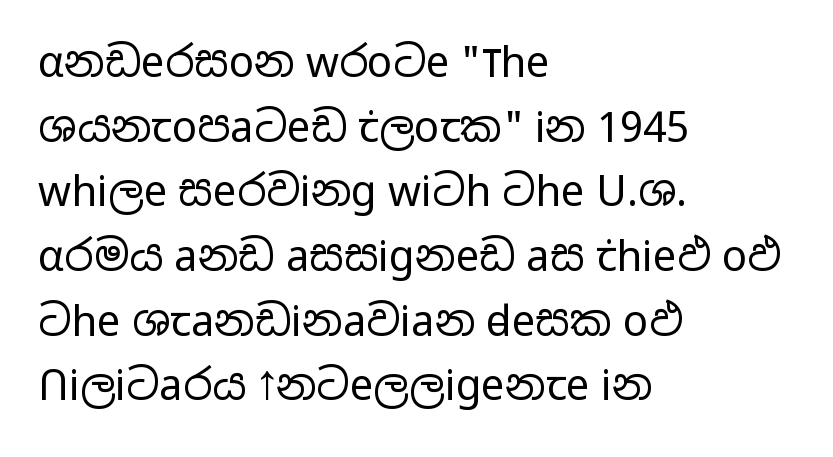
This sample is left-justified, so line endings fall wherever the words run out. Leading matches the norm, producing a regular column. Every character sits straight up, as roman type does. On a weight scale, this lands at 450 or below. The type is set solid horizontally, with unmodified tracking. No word sits above an underline.
